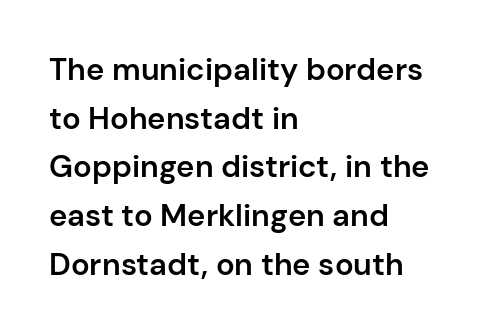
{"serif": "no", "italic": "no", "bold": "semi", "weight": "semibold", "width": "normal", "stroke_contrast": "low", "x_height": "medium", "monospaced": "no", "underline": "no", "align": "left", "line_spacing": "normal", "line_spacing_ratio": 1.57, "letter_spacing": "normal", "letter_spacing_em": 0.0, "glyph_px": 31}
